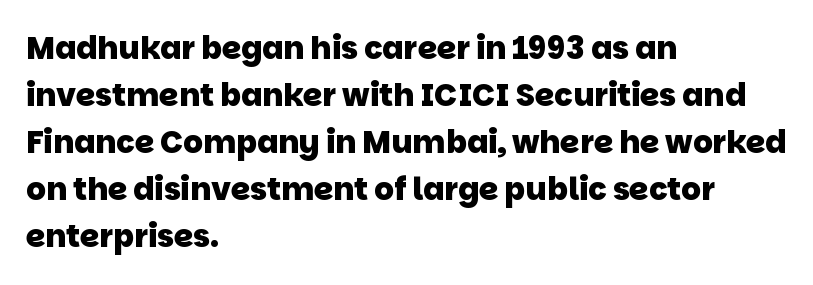
{"serif": "no", "bold": "yes", "weight": "heavy", "width": "normal", "stroke_contrast": "low", "x_height": "large", "monospaced": "no", "underline": "no", "align": "left", "line_spacing": "normal", "line_spacing_ratio": 1.52, "letter_spacing": "normal", "letter_spacing_em": 0.0, "glyph_px": 31}
